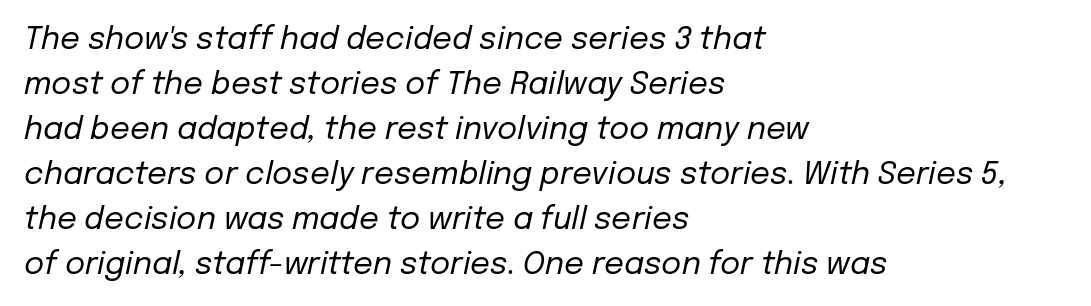
The line-height multiplier appears to be the usual default. Nobody touched the tracking dial on this one. No extra ink here — the face is not bold. Looks like regular typesetting: each glyph gets only the width it needs. This rendering uses left alignment, leaving the right contour irregular. Rule under the text: the space is simply empty.
